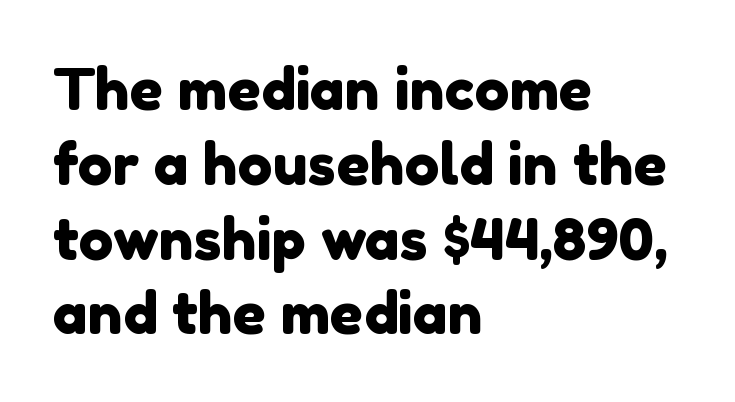
{"serif": "no", "width": "normal", "x_height": "medium", "monospaced": "no", "underline": "no", "align": "left", "line_spacing": "normal", "line_spacing_ratio": 1.29, "letter_spacing": "normal", "letter_spacing_em": 0.0, "glyph_px": 58}
